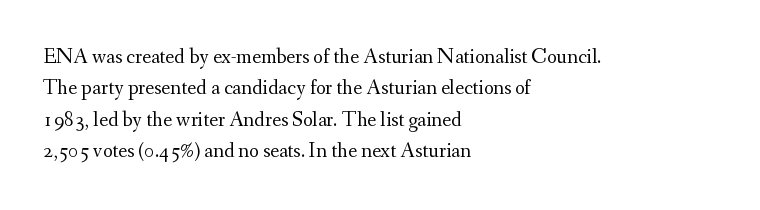
Each row of text sits above clean, open space. Italic? Not at all — the glyphs are vertical. Typeset ragged right — the left edge is the straight one. Each word holds together tightly as a unit, with standard inter-letter gaps. Interline gaps are of average width in this sample.
